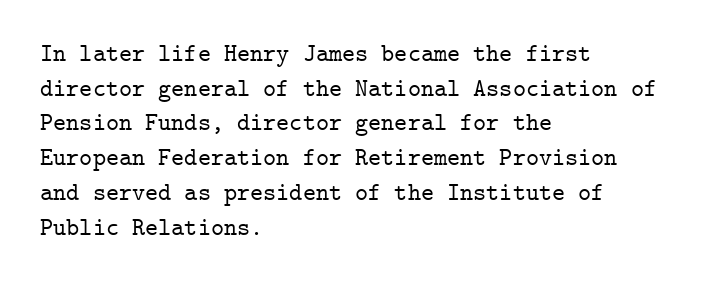
Has an underline been added? It has not. Observe the ordinary spacing: letters are neighbours, not strangers. What's the leading like? Ordinary, nothing unusual. Reading down the block, your eye returns to a fixed left position each line. Every character sits straight up, as roman type does.
